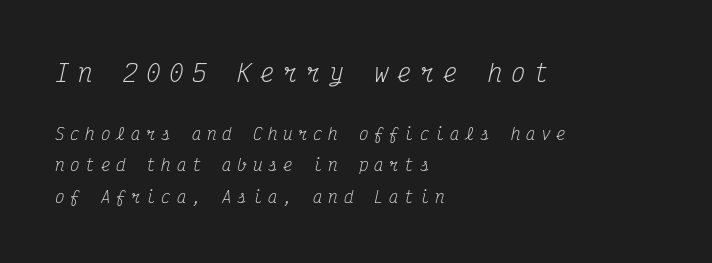
The image shows 24 px text type, italic (leaning right); set left-aligned, loose line spacing (1.98x), unusually wide letter spacing (+0.35 em), not underlined; the first (top) block is 1.5x larger.
